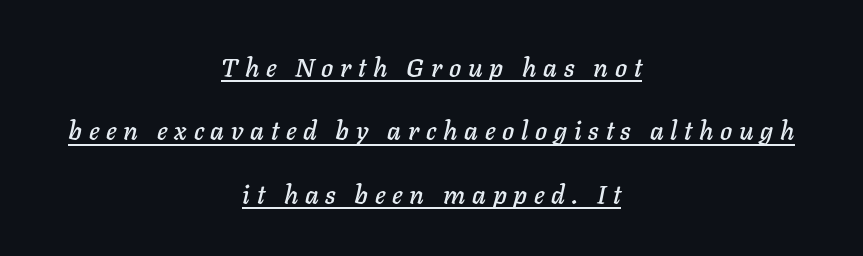
{"italic": "yes", "lean": "right", "slant_degrees": 11, "underline": "yes", "align": "center", "line_spacing": "loose", "line_spacing_ratio": 2.44, "letter_spacing": "wide", "letter_spacing_em": 0.26, "glyph_px": 26}
